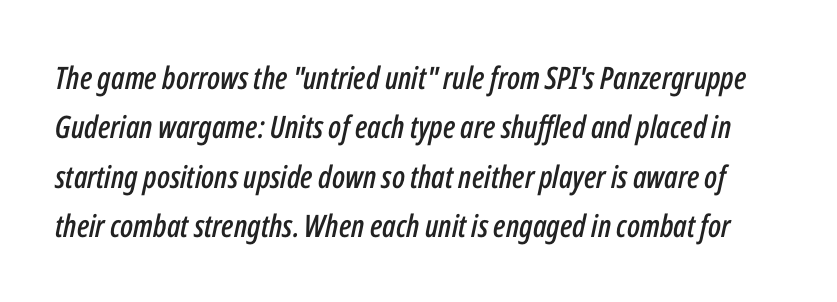
The image shows 31 px condensed type, italic (leaning right); set normal line spacing (1.59x), normal letter spacing, not underlined; low stroke contrast and a medium x-height.
